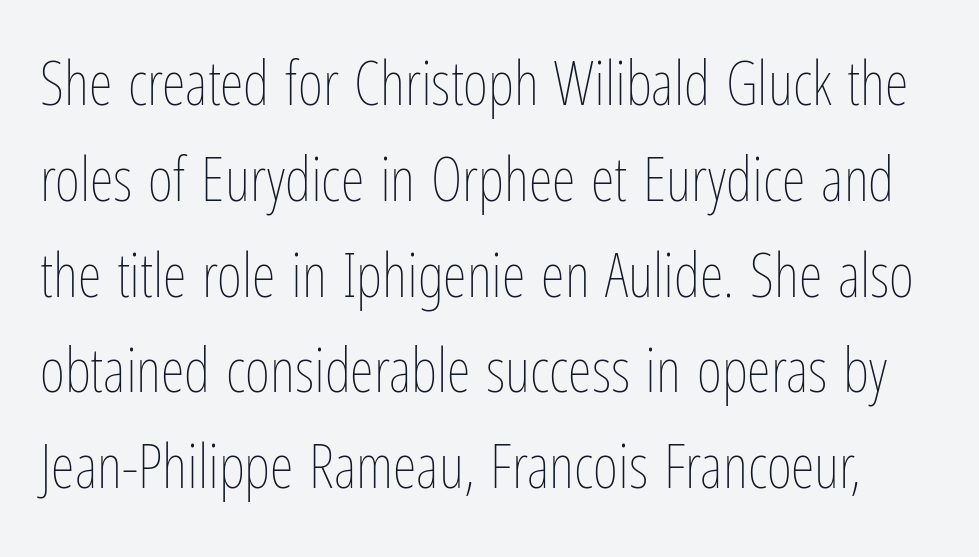
{"italic": "no", "bold": "no", "weight": "thin", "width": "condensed", "stroke_contrast": "low", "x_height": "medium", "monospaced": "no", "underline": "no", "line_spacing": "normal", "line_spacing_ratio": 1.57, "letter_spacing": "normal", "letter_spacing_em": 0.0, "glyph_px": 61}
